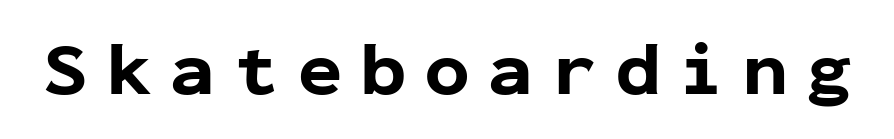
{"serif": "no", "italic": "no", "bold": "yes", "weight": "bold", "width": "normal", "stroke_contrast": "low", "x_height": "medium", "monospaced": "yes", "underline": "no", "letter_spacing": "wide", "letter_spacing_em": 0.26, "glyph_px": 74}
